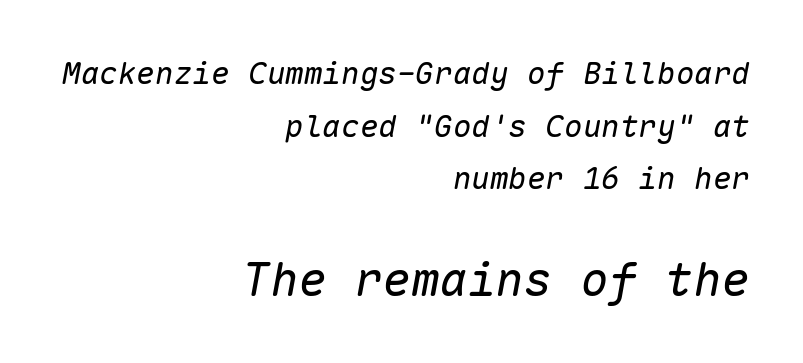
{"italic": "yes", "lean": "right", "slant_degrees": 10, "bold": "no", "weight": "regular", "width": "normal", "stroke_contrast": "low", "x_height": "medium", "monospaced": "yes", "underline": "no", "align": "right", "line_spacing": "normal", "line_spacing_ratio": 1.7, "letter_spacing": "normal", "letter_spacing_em": 0.0, "larger_block": "second", "size_ratio": 1.52, "glyph_px": 47}
